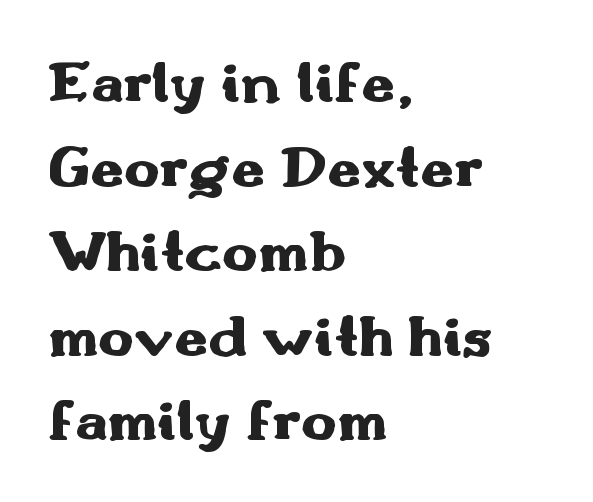
Q: Is the text bold? A: Yes.
Q: Is the text italic (slanted)? A: No, it is upright.
Q: Is the typeface a serif or a sans-serif typeface? A: Sans-serif.
Q: Is the text underlined? A: No.
Q: How is the paragraph aligned? A: Left-aligned.
Q: Is the spacing between letters normal or unusually wide? A: Normal.
Q: Is the spacing between lines tight, normal or loose? A: Normal.
Q: Width (condensed, normal, or wide)? A: Wide.
Q: Stroke contrast? A: Medium.
Q: x-height? A: Small.
Q: Monospaced? A: No.
